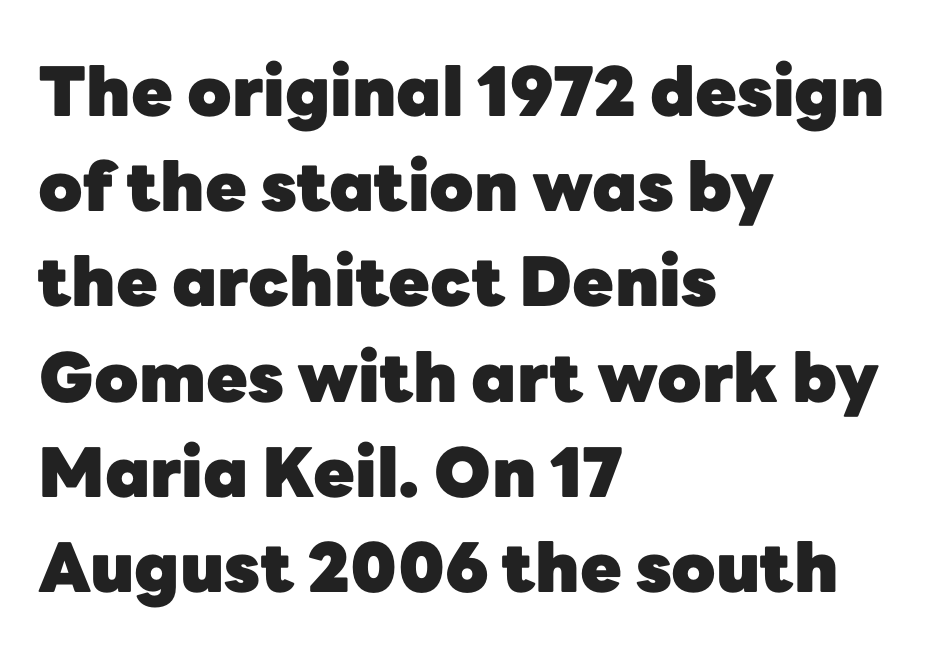
Underline: absent. Standard letterfit; no display-style spreading of the glyphs. The compositor pushed each line to the left boundary. Unlike a traditional serif, this face leaves its strokes unadorned.
